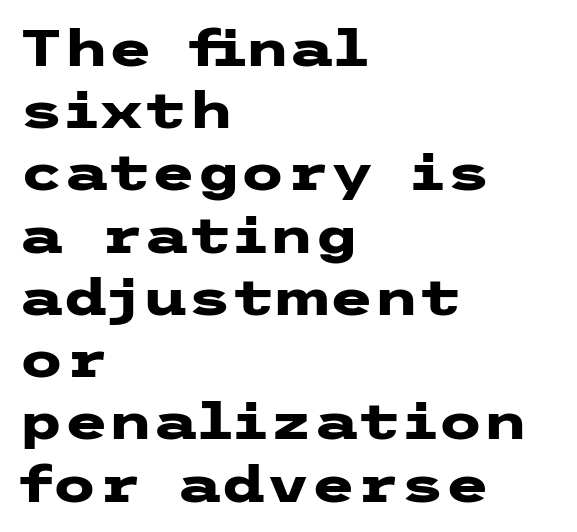
Q: Is the text bold? A: Yes.
Q: Is the text italic (slanted)? A: No, it is upright.
Q: Is the typeface a serif or a sans-serif typeface? A: Sans-serif.
Q: Is the text underlined? A: No.
Q: How is the paragraph aligned? A: Left-aligned.
Q: Is the spacing between letters normal or unusually wide? A: Normal.
Q: Width (condensed, normal, or wide)? A: Wide.
Q: Stroke contrast? A: Low.
Q: x-height? A: Medium.
